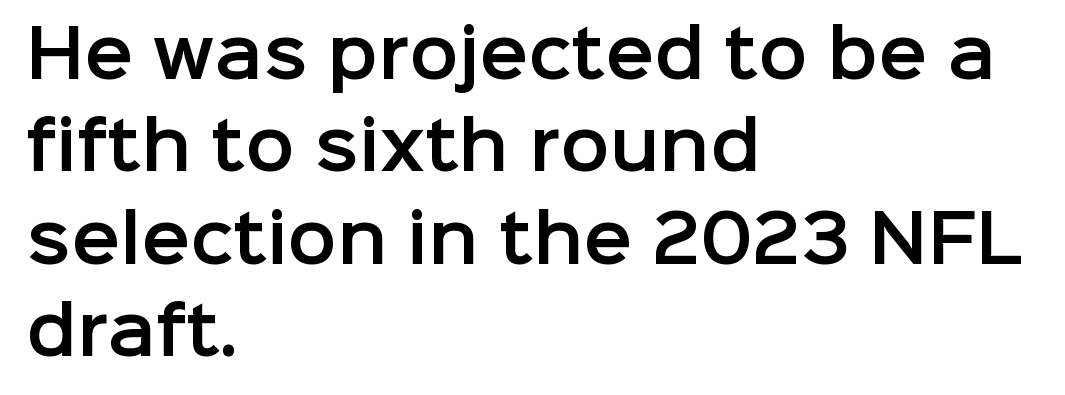
{"serif": "no", "italic": "no", "width": "normal", "stroke_contrast": "low", "x_height": "medium", "monospaced": "no", "underline": "no", "align": "left", "line_spacing": "normal", "line_spacing_ratio": 1.42, "letter_spacing": "normal", "letter_spacing_em": 0.0, "glyph_px": 65}
